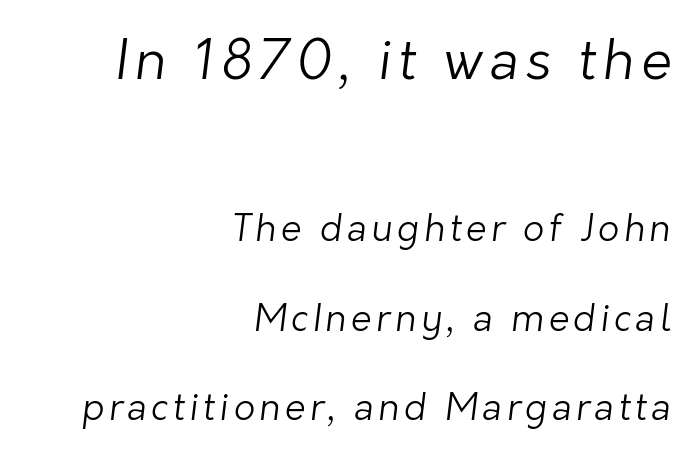
Q: Is the text bold? A: No.
Q: Is the typeface a serif or a sans-serif typeface? A: Sans-serif.
Q: Is the text underlined? A: No.
Q: How is the paragraph aligned? A: Right-aligned.
Q: Is the spacing between lines tight, normal or loose? A: Loose.
Q: Which block of text is set in a larger size, the first (top) or the second (bottom)? A: The first (top) one.
Q: Width (condensed, normal, or wide)? A: Normal.
Q: Stroke contrast? A: Low.
Q: x-height? A: Medium.
Q: Monospaced? A: No.
